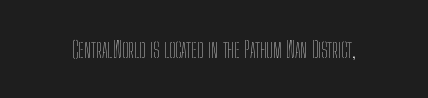
{"italic": "no", "bold": "no", "underline": "no", "letter_spacing": "normal", "letter_spacing_em": 0.0, "glyph_px": 23}
